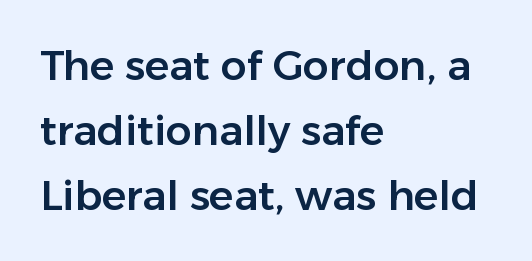
The image shows 41 px sans-serif type, upright; set left-aligned, normal line spacing (1.58x), normal letter spacing, not underlined; low stroke contrast and a medium x-height.
